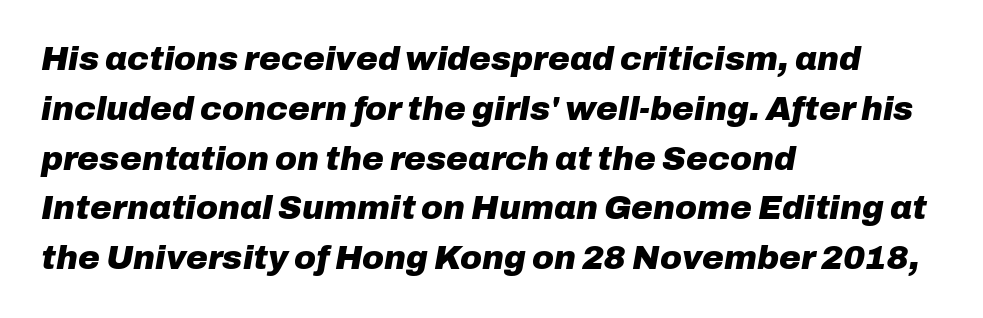
The image shows 33 px heavy type, italic (leaning right); set left-aligned, normal line spacing (1.51x), normal letter spacing, not underlined; low stroke contrast and a medium x-height.
